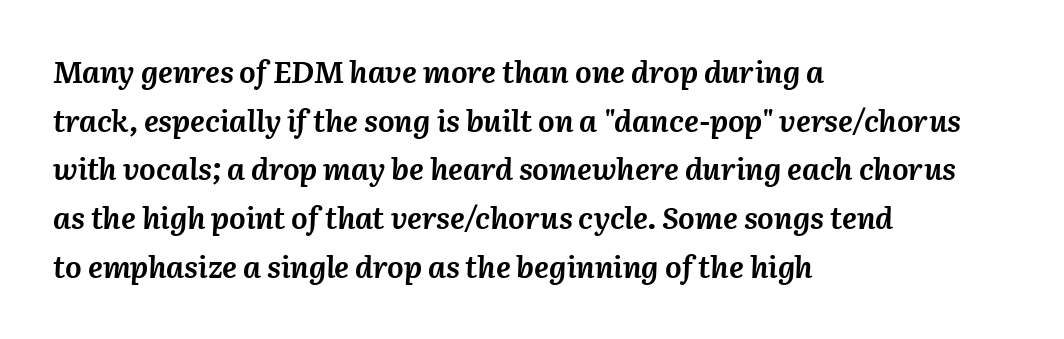
Every character sits at an angle, as italics do. Is the block centered? No — it sits flush against the left margin. Caption: bold face, heavy strokes. How are the letters spaced? Ordinarily, with no added tracking.
